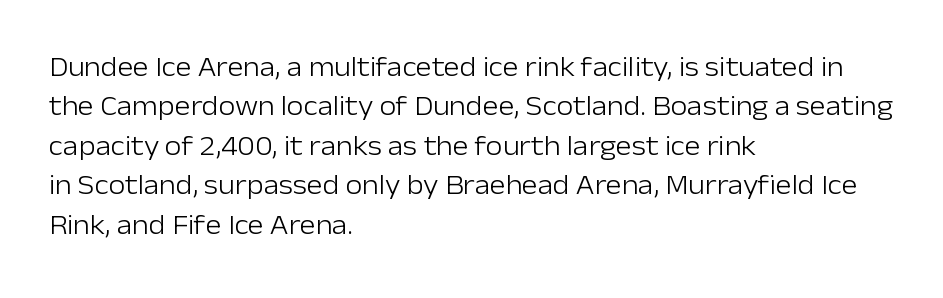
The image shows 27 px text type, upright; set left-aligned, normal line spacing (1.46x), normal letter spacing, not underlined.
